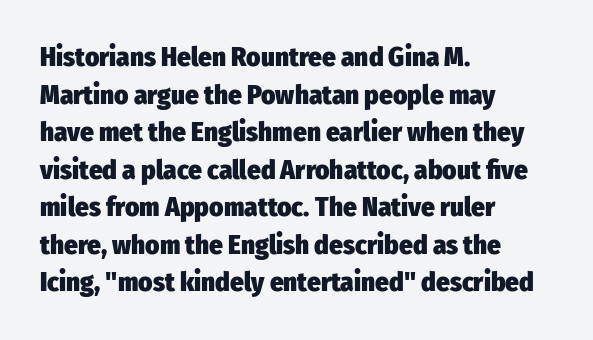
Its strokes are broad and dark, the hallmark of bold type. The letterforms sit shoulder to shoulder at normal distance. Horizontal alignment here is leftward, the default for most running prose. Each new line begins a customary step beneath the previous one. Has an underline been added? It has not. Characters remain perfectly vertical along every line.
